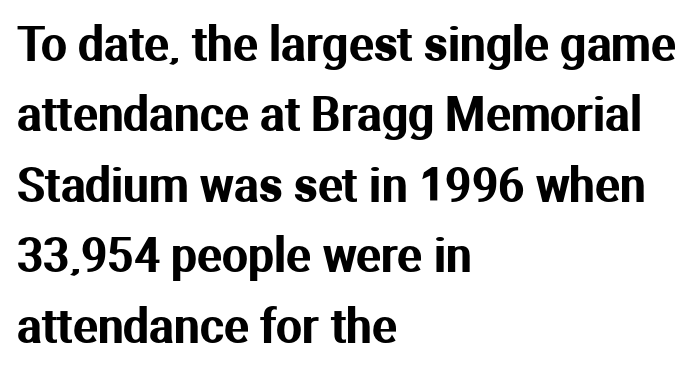
Q: Is the text italic (slanted)? A: No, it is upright.
Q: Is the typeface a serif or a sans-serif typeface? A: Sans-serif.
Q: Is the text underlined? A: No.
Q: How is the paragraph aligned? A: Left-aligned.
Q: Is the spacing between letters normal or unusually wide? A: Normal.
Q: Is the spacing between lines tight, normal or loose? A: Normal.
Q: Width (condensed, normal, or wide)? A: Normal.
Q: Stroke contrast? A: Medium.
Q: x-height? A: Medium.
Q: Monospaced? A: No.
